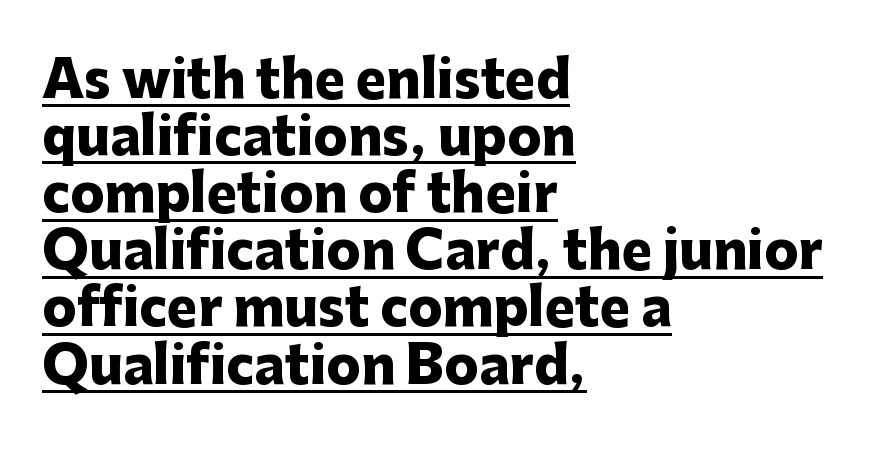
{"serif": "no", "italic": "no", "bold": "yes", "weight": "heavy", "width": "normal", "stroke_contrast": "low", "x_height": "medium", "monospaced": "no", "underline": "yes", "align": "left", "line_spacing": "tight", "line_spacing_ratio": 1.12, "letter_spacing": "normal", "letter_spacing_em": 0.0, "glyph_px": 51}
